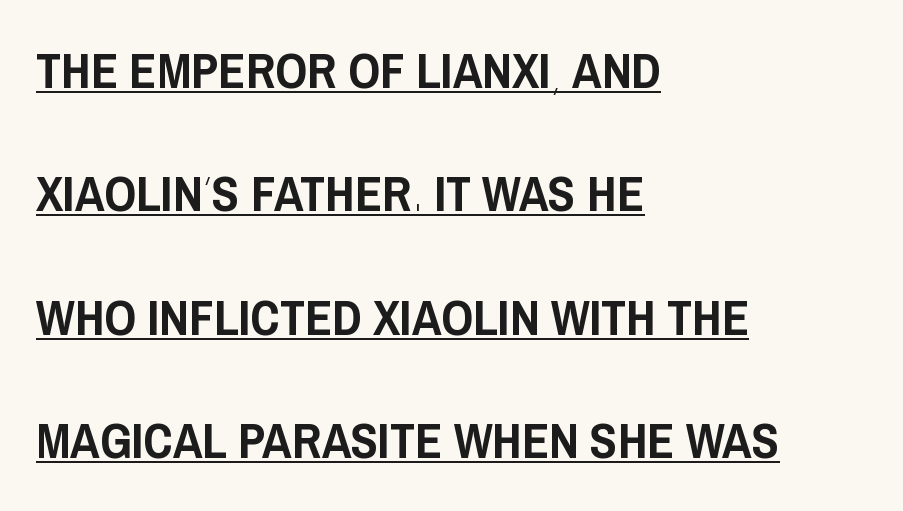
{"serif": "no", "italic": "no", "width": "condensed", "stroke_contrast": "low", "x_height": "large", "monospaced": "no", "underline": "yes", "align": "left", "line_spacing": "loose", "line_spacing_ratio": 2.47, "letter_spacing": "normal", "letter_spacing_em": 0.0, "glyph_px": 50}
